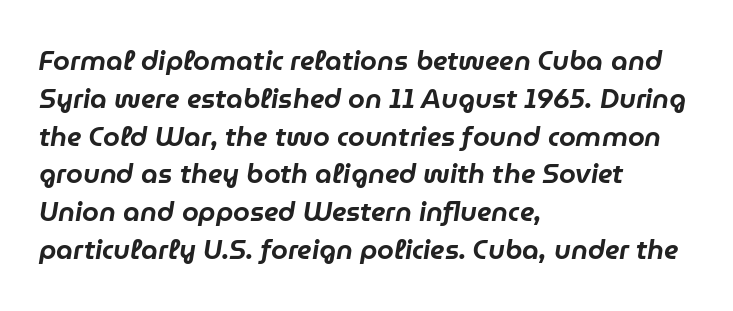
Style check: oblique. Tracking here is standard; glyphs follow each other at the usual distance. A bare baseline throughout the passage. Teacher's note: observe the even left margin — that is flush-left alignment. Interline gaps are of average width in this sample.
